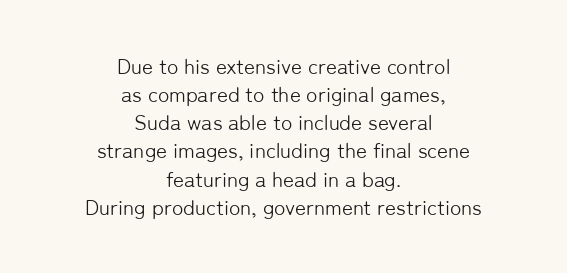
The image shows 21 px text type, upright; set centered, normal line spacing (1.34x), normal letter spacing, not underlined.
